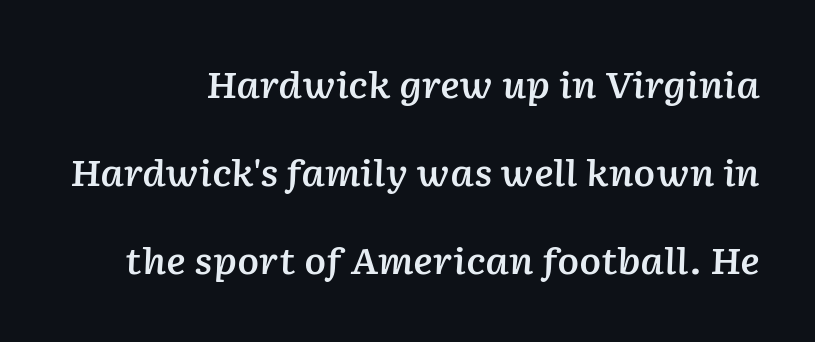
Q: Is the text bold? A: Semi-bold.
Q: Is the text italic (slanted)? A: Yes, it leans right by about 2 degrees.
Q: Is the text underlined? A: No.
Q: Is the spacing between letters normal or unusually wide? A: Normal.
Q: Is the spacing between lines tight, normal or loose? A: Loose.
Q: Width (condensed, normal, or wide)? A: Normal.
Q: Stroke contrast? A: Low.
Q: x-height? A: Medium.
Q: Monospaced? A: No.
